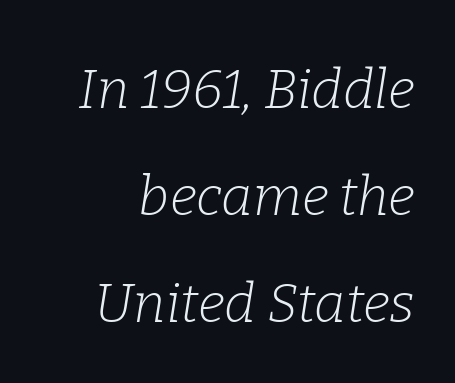
Q: Is the text bold? A: No.
Q: Is the text italic (slanted)? A: Yes, it leans right by about 9 degrees.
Q: Is the typeface a serif or a sans-serif typeface? A: Serif.
Q: Is the text underlined? A: No.
Q: Is the spacing between letters normal or unusually wide? A: Normal.
Q: Is the spacing between lines tight, normal or loose? A: Loose.
Q: Width (condensed, normal, or wide)? A: Normal.
Q: Stroke contrast? A: Low.
Q: x-height? A: Medium.
Q: Monospaced? A: No.
